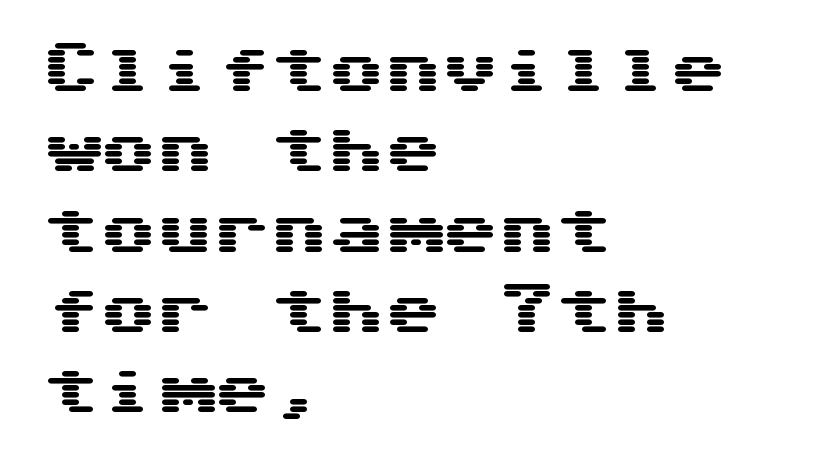
{"serif": "no", "italic": "no", "width": "wide", "stroke_contrast": "medium", "x_height": "medium", "underline": "no", "align": "left", "line_spacing": "normal", "line_spacing_ratio": 1.41, "letter_spacing": "normal", "letter_spacing_em": 0.0, "glyph_px": 57}
